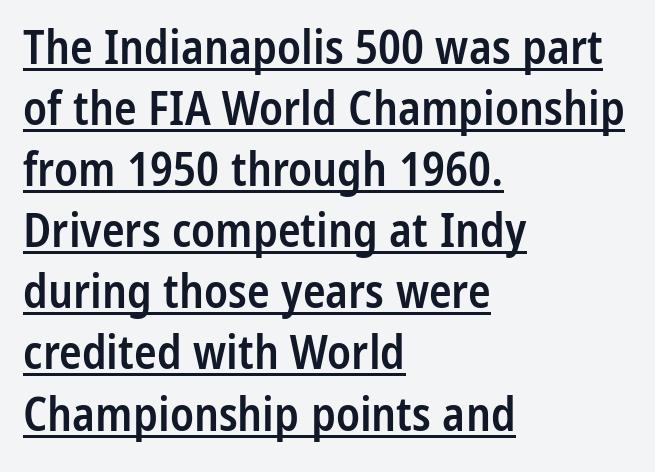
Examine the stroke ends and you'll find no serifs. Standard letterfit; no display-style spreading of the glyphs. Designer's note — italics off, roman on. The rendering uses natural spacing where letterforms have individual widths. On the weight axis this lands at semibold, roughly 600. Whoever set this chose a conventional vertical rhythm.
